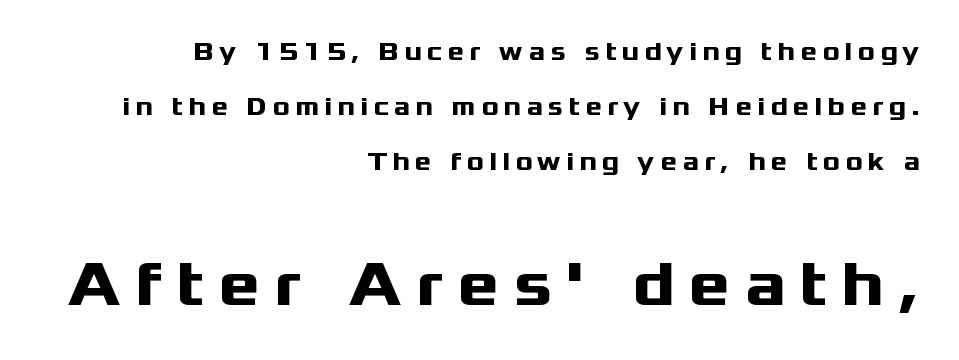
Q: Is the text bold? A: Yes.
Q: Is the text italic (slanted)? A: No, it is upright.
Q: Is the typeface a serif or a sans-serif typeface? A: Sans-serif.
Q: Is the text underlined? A: No.
Q: How is the paragraph aligned? A: Right-aligned.
Q: Is the spacing between letters normal or unusually wide? A: Unusually wide.
Q: Is the spacing between lines tight, normal or loose? A: Loose.
Q: Which block of text is set in a larger size, the first (top) or the second (bottom)? A: The second (bottom) one.
Q: Width (condensed, normal, or wide)? A: Wide.
Q: Stroke contrast? A: Medium.
Q: x-height? A: Medium.
Q: Monospaced? A: No.
